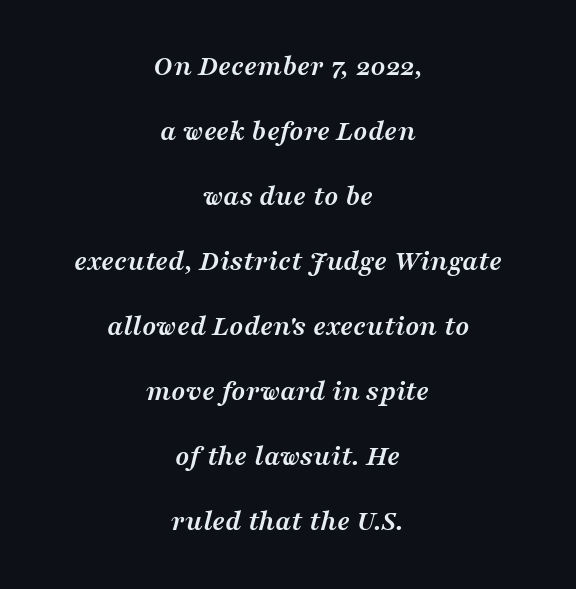
Q: Is the text bold? A: Yes.
Q: Is the text italic (slanted)? A: Yes, it leans right by about 16 degrees.
Q: Is the typeface a serif or a sans-serif typeface? A: Serif.
Q: Is the text underlined? A: No.
Q: How is the paragraph aligned? A: Centered.
Q: Is the spacing between letters normal or unusually wide? A: Normal.
Q: Is the spacing between lines tight, normal or loose? A: Loose.
Q: Width (condensed, normal, or wide)? A: Wide.
Q: Stroke contrast? A: Medium.
Q: x-height? A: Medium.
Q: Monospaced? A: No.
